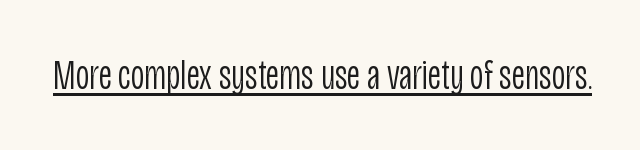
{"serif": "no", "italic": "no", "bold": "no", "weight": "light", "width": "condensed", "stroke_contrast": "low", "x_height": "large", "monospaced": "no", "underline": "yes", "letter_spacing": "normal", "letter_spacing_em": 0.0, "glyph_px": 42}
